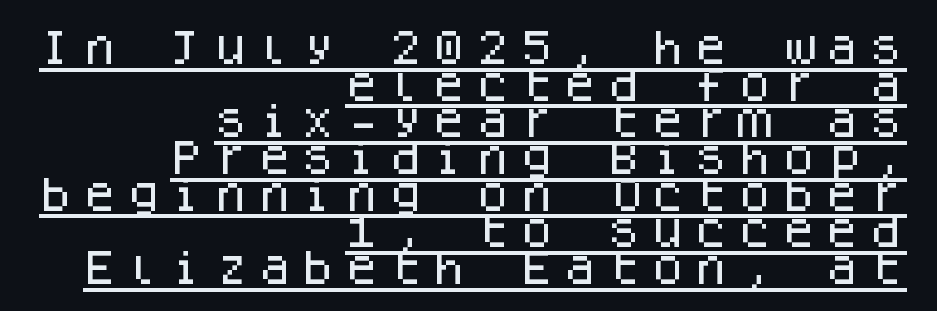
Q: Is the text italic (slanted)? A: No, it is upright.
Q: Is the typeface a serif or a sans-serif typeface? A: Sans-serif.
Q: Is the text underlined? A: Yes.
Q: How is the paragraph aligned? A: Right-aligned.
Q: Is the spacing between lines tight, normal or loose? A: Tight.
Q: Width (condensed, normal, or wide)? A: Normal.
Q: Stroke contrast? A: Low.
Q: x-height? A: Large.
Q: Monospaced? A: Yes.
